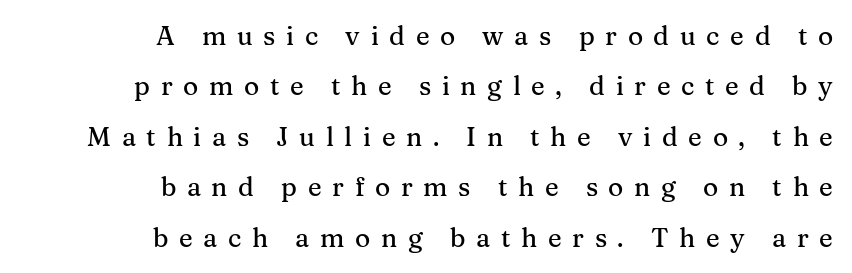
Q: Is the text italic (slanted)? A: No, it is upright.
Q: Is the text underlined? A: No.
Q: How is the paragraph aligned? A: Right-aligned.
Q: Is the spacing between letters normal or unusually wide? A: Unusually wide.
Q: Is the spacing between lines tight, normal or loose? A: Loose.
